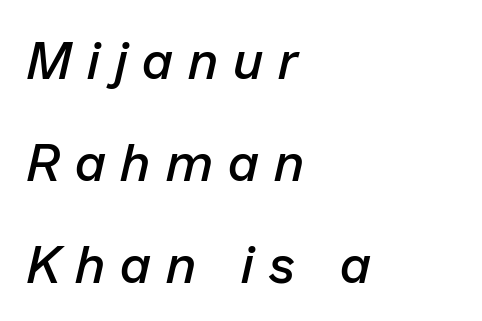
Q: Is the text bold? A: Semi-bold.
Q: Is the text italic (slanted)? A: Yes, it leans right by about 13 degrees.
Q: Is the text underlined? A: No.
Q: How is the paragraph aligned? A: Left-aligned.
Q: Is the spacing between letters normal or unusually wide? A: Unusually wide.
Q: Is the spacing between lines tight, normal or loose? A: Loose.
Q: Width (condensed, normal, or wide)? A: Normal.
Q: Stroke contrast? A: Low.
Q: x-height? A: Medium.
Q: Monospaced? A: No.
